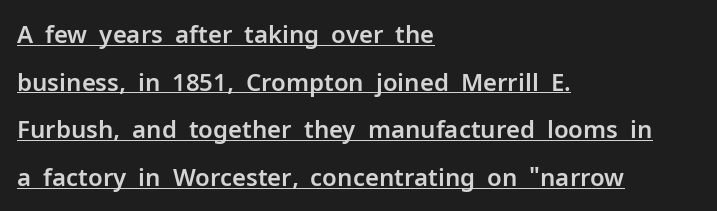
The image shows 24 px text type, upright; set left-aligned, loose line spacing (1.98x), normal letter spacing, underlined.
